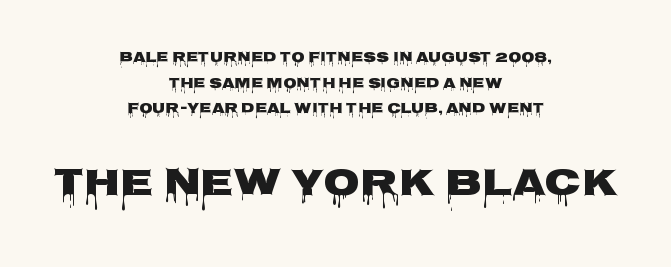
Think of a printed novel: that variable character pitch is what you see here. The words here are not underlined. The lettering stays uniformly vertical, giving the passage a roman look. Note: smaller setting up top, larger setting below. The setting favours the middle, as headings and verse often do. This sample uses a sans-serif face.
